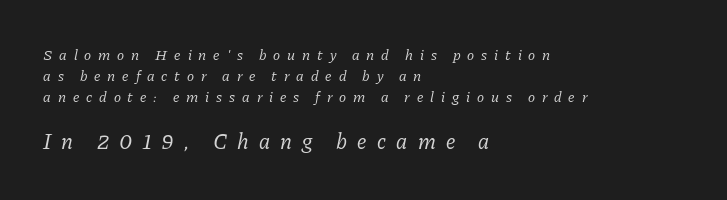
{"italic": "yes", "lean": "right", "slant_degrees": 11, "bold": "no", "underline": "no", "align": "left", "line_spacing": "normal", "line_spacing_ratio": 1.41, "letter_spacing": "wide", "letter_spacing_em": 0.46, "larger_block": "second", "size_ratio": 1.47, "glyph_px": 22}
